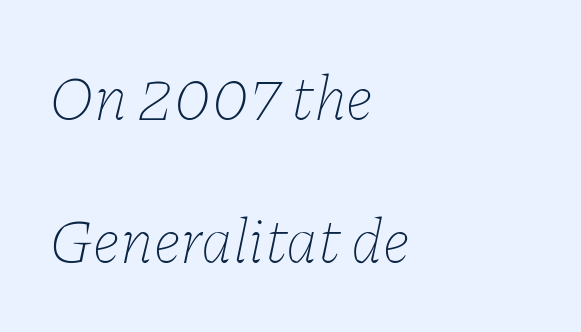
{"italic": "yes", "lean": "right", "slant_degrees": 11, "bold": "no", "weight": "thin", "width": "normal", "stroke_contrast": "low", "x_height": "medium", "monospaced": "no", "underline": "no", "align": "left", "line_spacing": "loose", "line_spacing_ratio": 2.24, "letter_spacing": "normal", "letter_spacing_em": 0.0, "glyph_px": 64}
